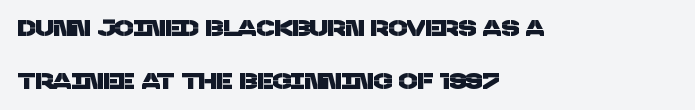
Vertically, the passage feels expansive, rows floating well apart. Short note: letters normally spaced. Underlining? Definitely not there. These lines are set flush left with a ragged right edge.
